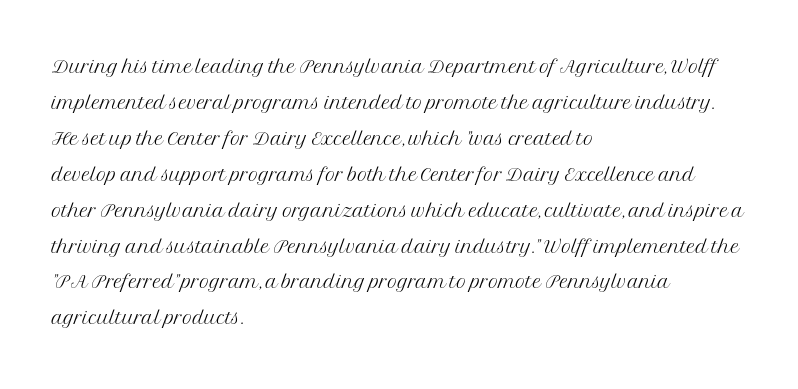
{"bold": "no", "underline": "no", "align": "left", "line_spacing": "normal", "line_spacing_ratio": 1.33, "letter_spacing": "normal", "letter_spacing_em": 0.0, "glyph_px": 27}
